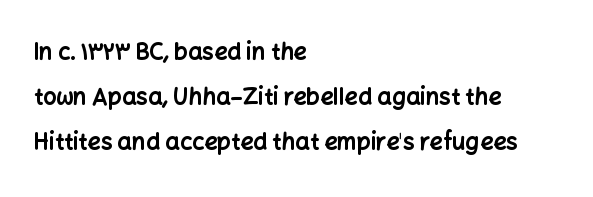
{"italic": "no", "bold": "yes", "underline": "no", "align": "left", "line_spacing": "loose", "line_spacing_ratio": 1.95, "letter_spacing": "normal", "letter_spacing_em": 0.0, "glyph_px": 23}
